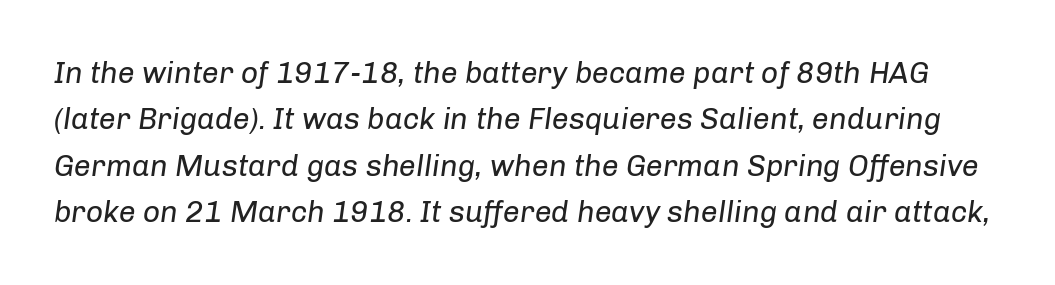
Looks like regular typesetting: each glyph gets only the width it needs. Yep, that's italic — everything's leaning. The type is set solid horizontally, with unmodified tracking. A normal amount of white space separates one row of letters from the next.
